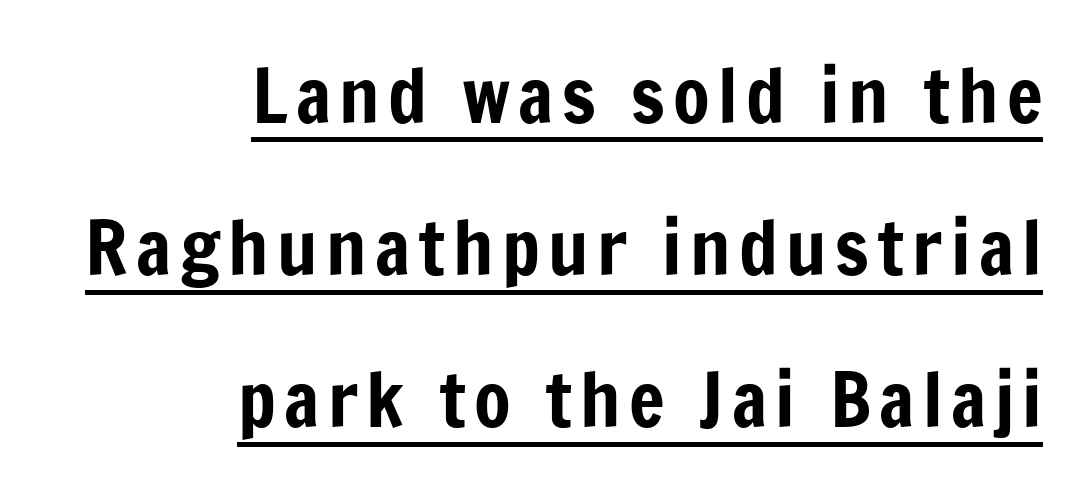
The image shows 75 px condensed sans-serif type, upright; set right-aligned, loose line spacing (2.03x), underlined; low stroke contrast and a medium x-height.
